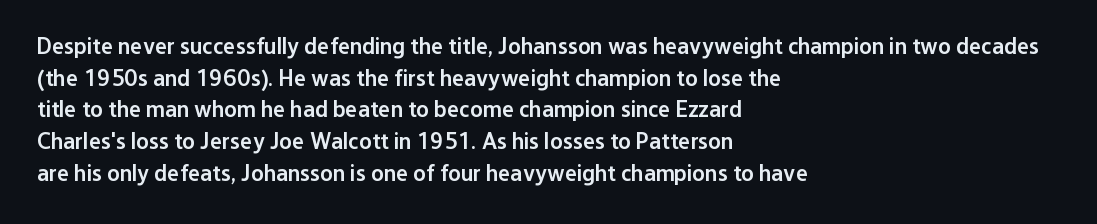
How would I describe the line gaps? Plain and ordinary. A fair bit of extra ink — the face is semibold, not bold. Check the space under the baseline: it is left empty. Style check: upright.
